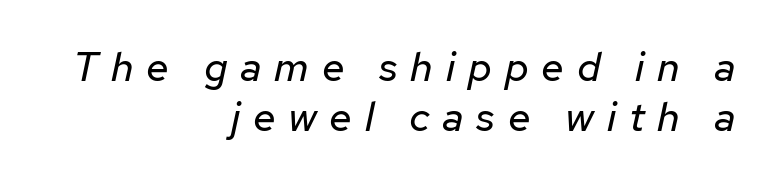
Visually the block forms a straight wall on the right and a jagged coastline on the left. Display-style spreading of the glyphs; the letterfit is very open. The zone under the glyphs is completely vacant. Heaviness? Minimal to ordinary, like unemphasized prose. The letters are slanted; this is an italic face. The rendering uses natural spacing where letterforms have individual widths.
